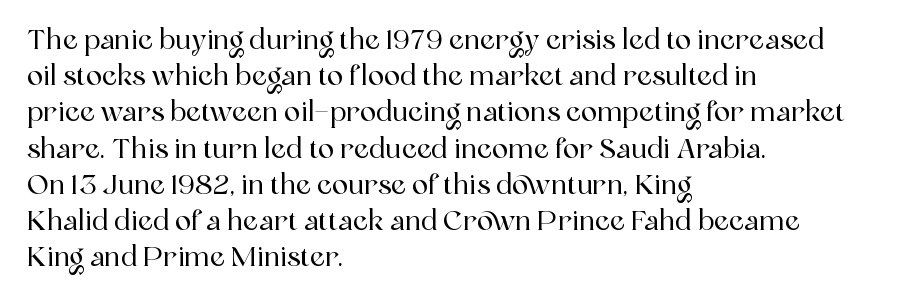
{"italic": "no", "underline": "no", "align": "left", "line_spacing": "normal", "line_spacing_ratio": 1.34, "letter_spacing": "normal", "letter_spacing_em": 0.0, "glyph_px": 27}
